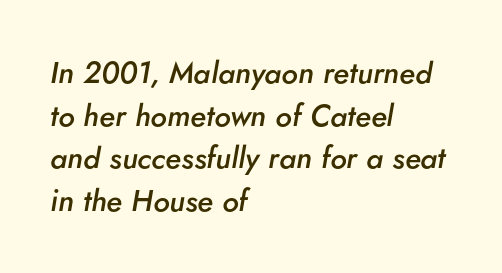
The image shows 30 px semibold type, italic (leaning right); set left-aligned, normal line spacing (1.42x), normal letter spacing, not underlined; low stroke contrast and a small x-height.
